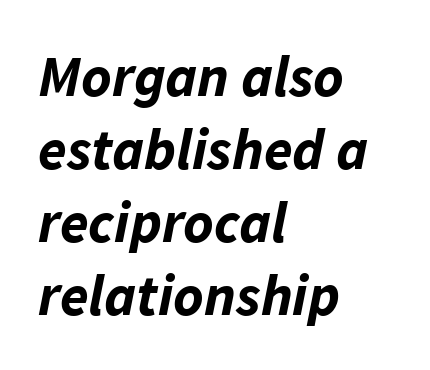
{"italic": "yes", "lean": "right", "slant_degrees": 11, "bold": "yes", "weight": "bold", "width": "normal", "stroke_contrast": "low", "x_height": "medium", "monospaced": "no", "underline": "no", "align": "left", "line_spacing": "normal", "line_spacing_ratio": 1.26, "letter_spacing": "normal", "letter_spacing_em": 0.0, "glyph_px": 58}
